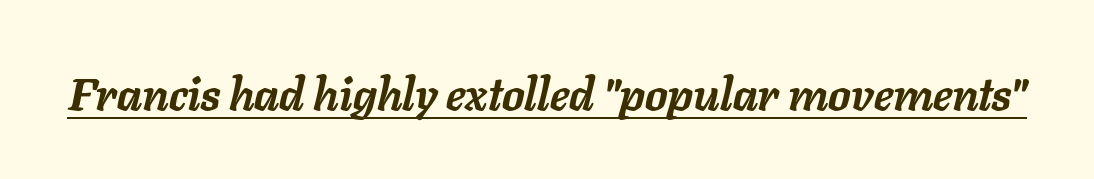
The image shows 45 px semibold type, italic (leaning right); set normal letter spacing, underlined; low stroke contrast and a medium x-height.
